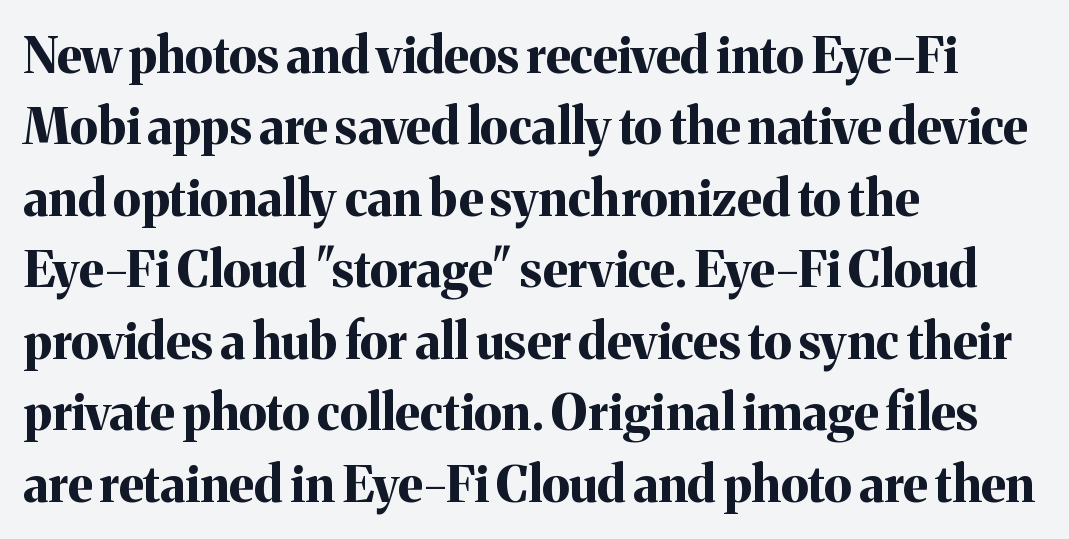
Q: Is the text bold? A: Yes.
Q: Is the text italic (slanted)? A: No, it is upright.
Q: Is the typeface a serif or a sans-serif typeface? A: Serif.
Q: Is the text underlined? A: No.
Q: How is the paragraph aligned? A: Left-aligned.
Q: Is the spacing between letters normal or unusually wide? A: Normal.
Q: Is the spacing between lines tight, normal or loose? A: Normal.
Q: Width (condensed, normal, or wide)? A: Normal.
Q: Stroke contrast? A: Medium.
Q: x-height? A: Medium.
Q: Monospaced? A: No.
